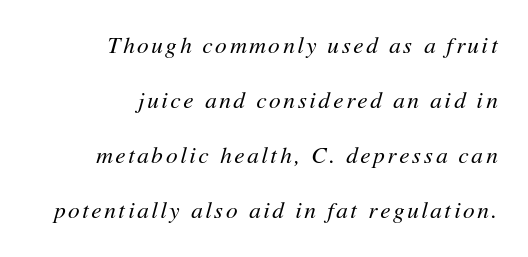
Q: Is the text bold? A: No.
Q: Is the text italic (slanted)? A: Yes, it leans right by about 11 degrees.
Q: Is the text underlined? A: No.
Q: How is the paragraph aligned? A: Right-aligned.
Q: Is the spacing between lines tight, normal or loose? A: Loose.
